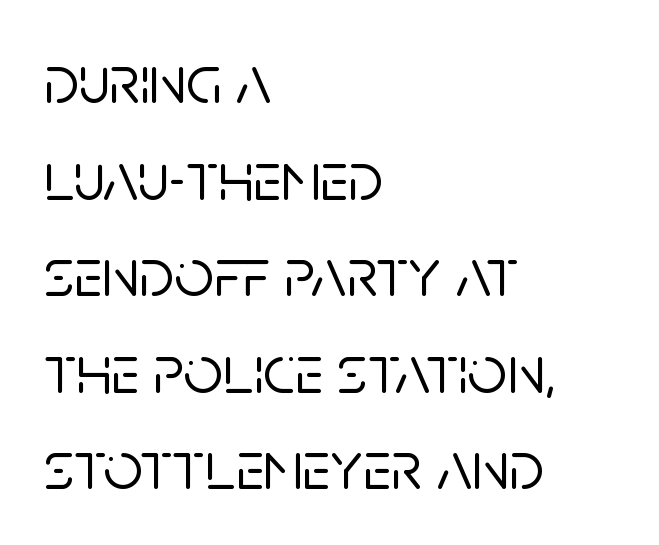
Q: Is the text italic (slanted)? A: No, it is upright.
Q: Is the typeface a serif or a sans-serif typeface? A: Sans-serif.
Q: Is the text underlined? A: No.
Q: How is the paragraph aligned? A: Left-aligned.
Q: Is the spacing between letters normal or unusually wide? A: Normal.
Q: Is the spacing between lines tight, normal or loose? A: Normal.
Q: Width (condensed, normal, or wide)? A: Normal.
Q: Stroke contrast? A: Low.
Q: x-height? A: Large.
Q: Monospaced? A: No.
